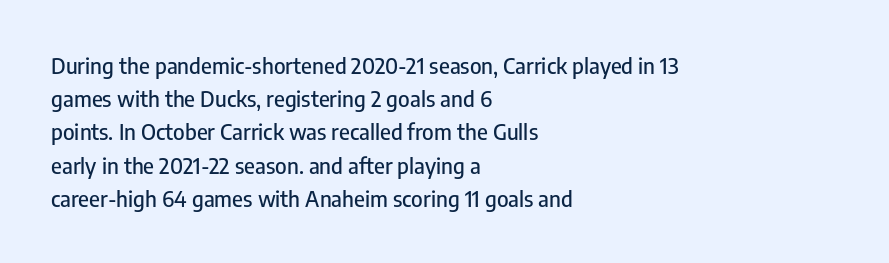
The image shows 22 px text type, upright; set left-aligned, normal line spacing (1.51x), normal letter spacing, not underlined.
